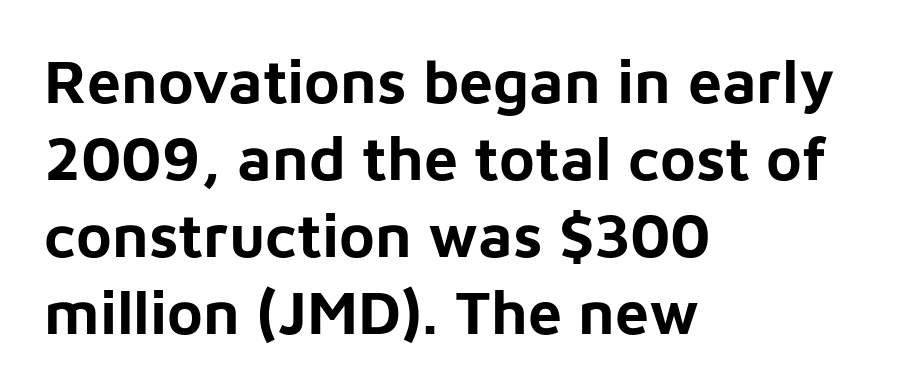
Q: Is the text bold? A: Yes.
Q: Is the text italic (slanted)? A: No, it is upright.
Q: Is the typeface a serif or a sans-serif typeface? A: Sans-serif.
Q: Is the text underlined? A: No.
Q: How is the paragraph aligned? A: Left-aligned.
Q: Is the spacing between letters normal or unusually wide? A: Normal.
Q: Is the spacing between lines tight, normal or loose? A: Normal.
Q: Width (condensed, normal, or wide)? A: Normal.
Q: Stroke contrast? A: Low.
Q: x-height? A: Medium.
Q: Monospaced? A: No.
